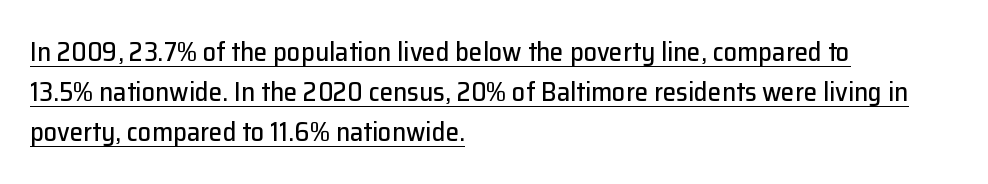
The image shows 27 px text type, upright; set left-aligned, normal line spacing (1.49x), normal letter spacing, underlined.
